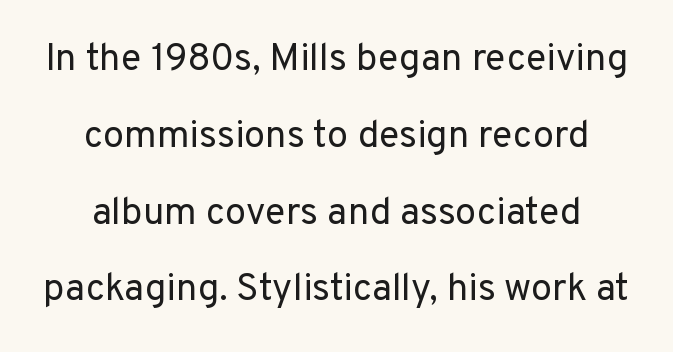
{"serif": "no", "italic": "no", "bold": "no", "weight": "regular", "width": "normal", "stroke_contrast": "low", "x_height": "medium", "monospaced": "no", "underline": "no", "align": "center", "line_spacing": "loose", "line_spacing_ratio": 2.02, "letter_spacing": "normal", "letter_spacing_em": 0.0, "glyph_px": 38}
